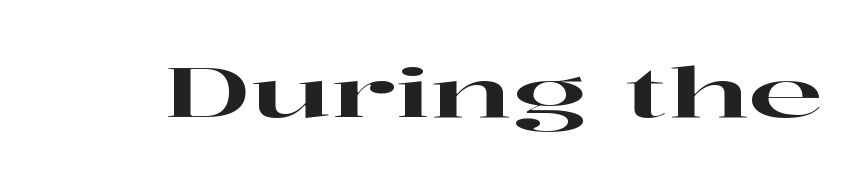
Q: Is the text italic (slanted)? A: No, it is upright.
Q: Is the typeface a serif or a sans-serif typeface? A: Serif.
Q: Is the text underlined? A: No.
Q: Is the spacing between letters normal or unusually wide? A: Normal.
Q: Width (condensed, normal, or wide)? A: Wide.
Q: Stroke contrast? A: High.
Q: x-height? A: Medium.
Q: Monospaced? A: No.
